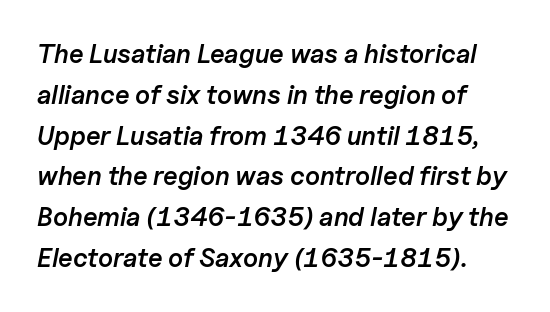
The image shows 26 px text type, italic (leaning right); set normal line spacing (1.57x), normal letter spacing, not underlined.
